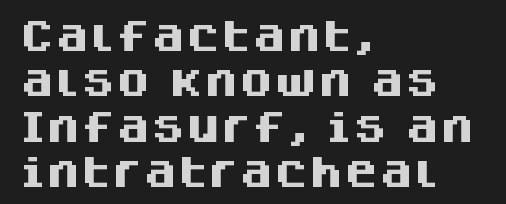
The image shows 35 px heavy sans-serif type, upright; set left-aligned, normal line spacing (1.3x), normal letter spacing, not underlined; medium stroke contrast and a large x-height.
